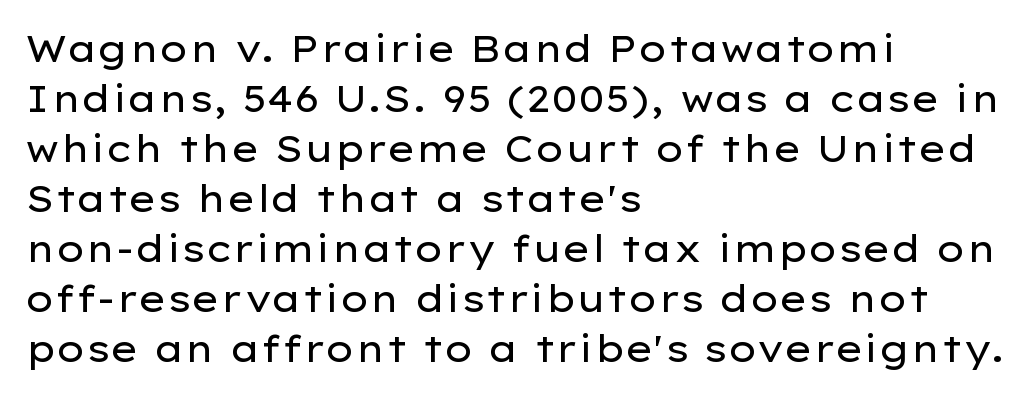
Q: Is the text bold? A: No.
Q: Is the text italic (slanted)? A: No, it is upright.
Q: Is the typeface a serif or a sans-serif typeface? A: Sans-serif.
Q: Is the text underlined? A: No.
Q: How is the paragraph aligned? A: Left-aligned.
Q: Is the spacing between letters normal or unusually wide? A: Normal.
Q: Is the spacing between lines tight, normal or loose? A: Normal.
Q: Width (condensed, normal, or wide)? A: Wide.
Q: Stroke contrast? A: Low.
Q: x-height? A: Medium.
Q: Monospaced? A: No.
